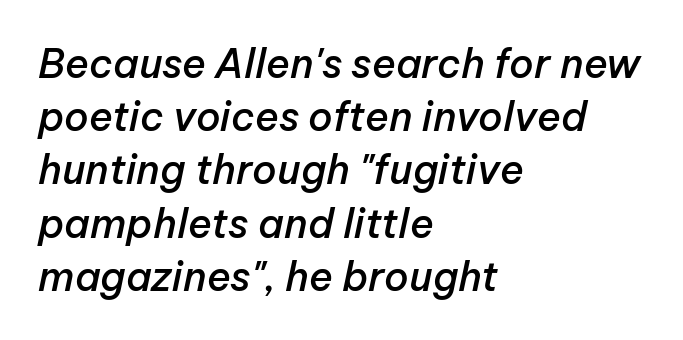
The image shows 40 px semibold type, italic (leaning right); set left-aligned, normal line spacing (1.33x), normal letter spacing, not underlined; low stroke contrast and a medium x-height.
